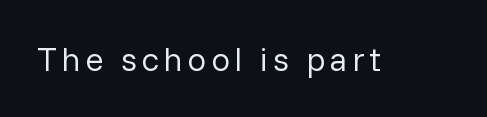
The image shows 34 px regular-weight sans-serif type, upright; set not underlined; low stroke contrast and a medium x-height.
